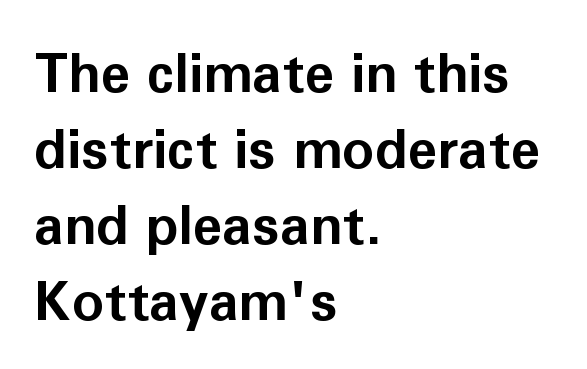
The image shows 54 px bold sans-serif type, upright; set left-aligned, normal line spacing (1.41x), normal letter spacing, not underlined; low stroke contrast and a medium x-height.
